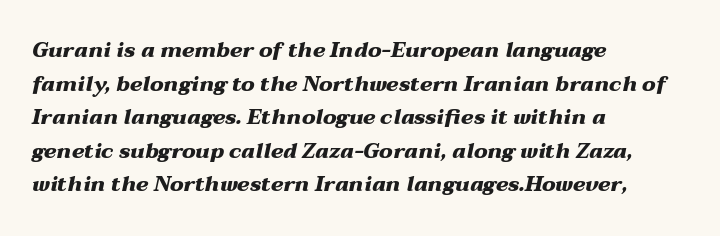
The image shows 21 px bold type, italic (leaning right); set left-aligned, normal line spacing (1.6x), normal letter spacing, not underlined.
